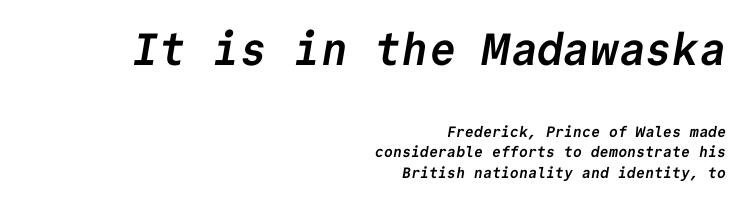
{"serif": "no", "bold": "yes", "weight": "semibold", "width": "normal", "stroke_contrast": "low", "x_height": "medium", "monospaced": "yes", "underline": "no", "align": "right", "line_spacing": "normal", "line_spacing_ratio": 1.39, "letter_spacing": "normal", "letter_spacing_em": 0.0, "larger_block": "first", "size_ratio": 3.0, "glyph_px": 45}
